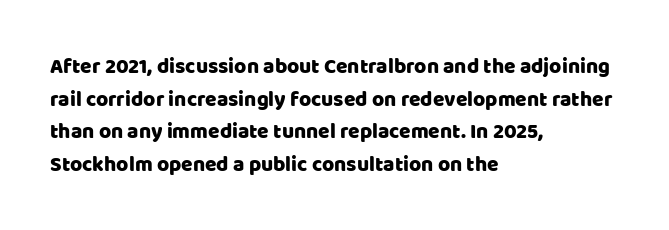
Q: Is the text italic (slanted)? A: No, it is upright.
Q: Is the text underlined? A: No.
Q: How is the paragraph aligned? A: Left-aligned.
Q: Is the spacing between letters normal or unusually wide? A: Normal.
Q: Is the spacing between lines tight, normal or loose? A: Normal.
